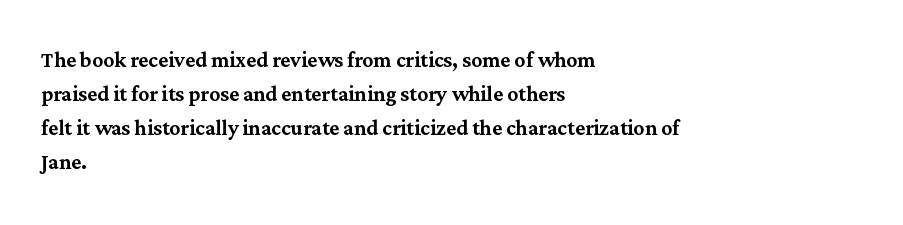
{"italic": "no", "underline": "no", "align": "left", "line_spacing": "normal", "line_spacing_ratio": 1.26, "letter_spacing": "normal", "letter_spacing_em": 0.0, "glyph_px": 27}
